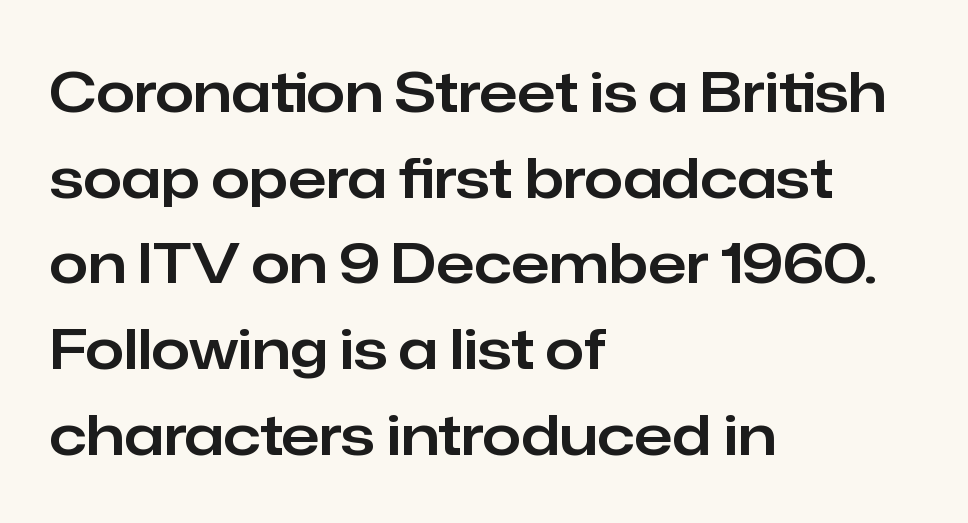
The horizontal fit of the characters is conventional and even. If you measured baseline to baseline, you'd find a middling distance. Notice how the stems are strictly vertical — no italics here. Each letter keeps its own natural width here, so spacing adapts to shape.
